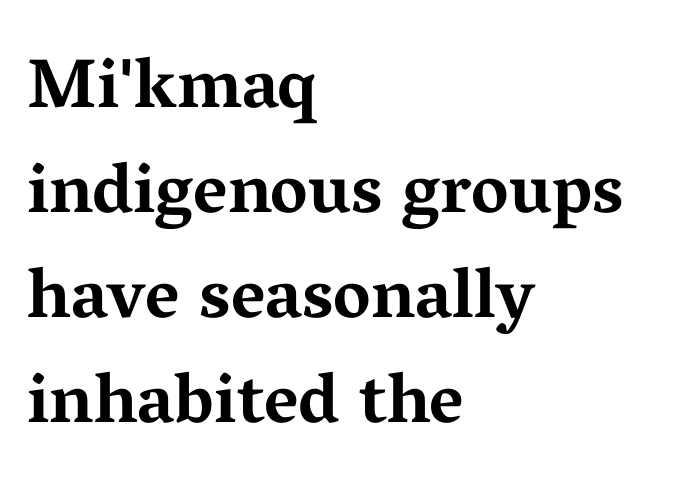
Q: Is the text bold? A: Yes.
Q: Is the text italic (slanted)? A: No, it is upright.
Q: Is the typeface a serif or a sans-serif typeface? A: Serif.
Q: Is the text underlined? A: No.
Q: How is the paragraph aligned? A: Left-aligned.
Q: Is the spacing between letters normal or unusually wide? A: Normal.
Q: Is the spacing between lines tight, normal or loose? A: Normal.
Q: Width (condensed, normal, or wide)? A: Wide.
Q: Stroke contrast? A: Medium.
Q: x-height? A: Medium.
Q: Monospaced? A: No.
